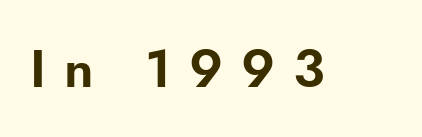
The image shows 53 px sans-serif type, upright; set unusually wide letter spacing (+0.34 em), not underlined; low stroke contrast and a small x-height.
